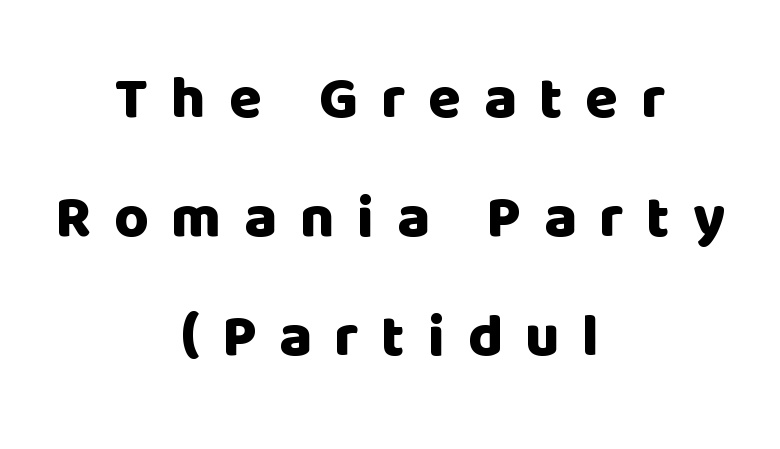
The image shows 59 px heavy sans-serif type, upright; set centered, loose line spacing (2.02x), unusually wide letter spacing (+0.39 em), not underlined; low stroke contrast and a large x-height.
